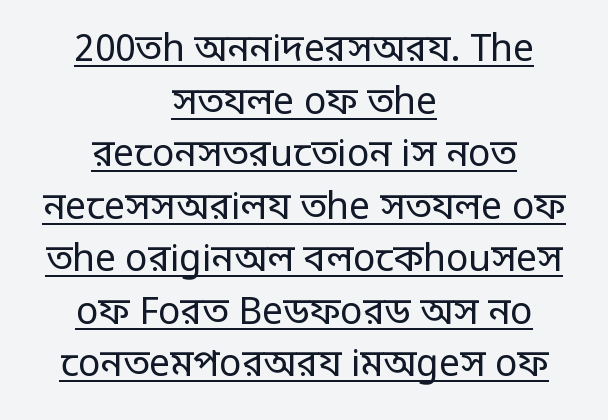
{"serif": "no", "italic": "no", "bold": "no", "weight": "regular", "width": "condensed", "stroke_contrast": "low", "monospaced": "no", "underline": "yes", "align": "center", "line_spacing": "normal", "line_spacing_ratio": 1.42, "letter_spacing": "normal", "letter_spacing_em": 0.0, "glyph_px": 37}
